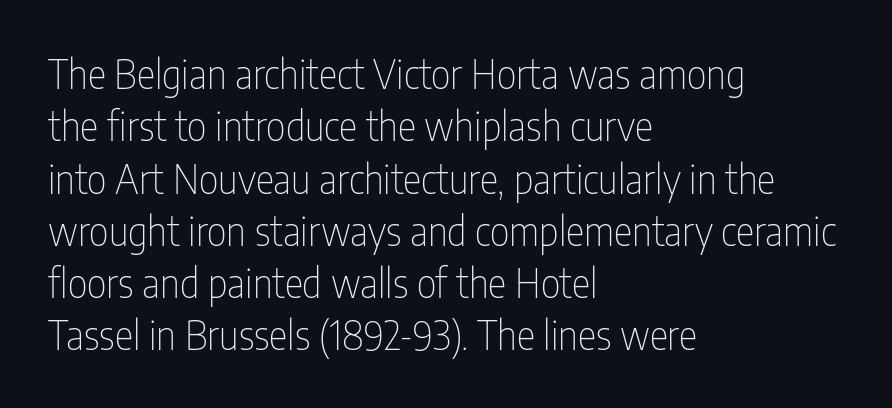
Letters have the restrained weight of plain body copy at most. The type family on display is of the sans-serif kind. Casual observation: everything's shoved over to the left. A typesetter would call this proportional, since set widths differ per character.
